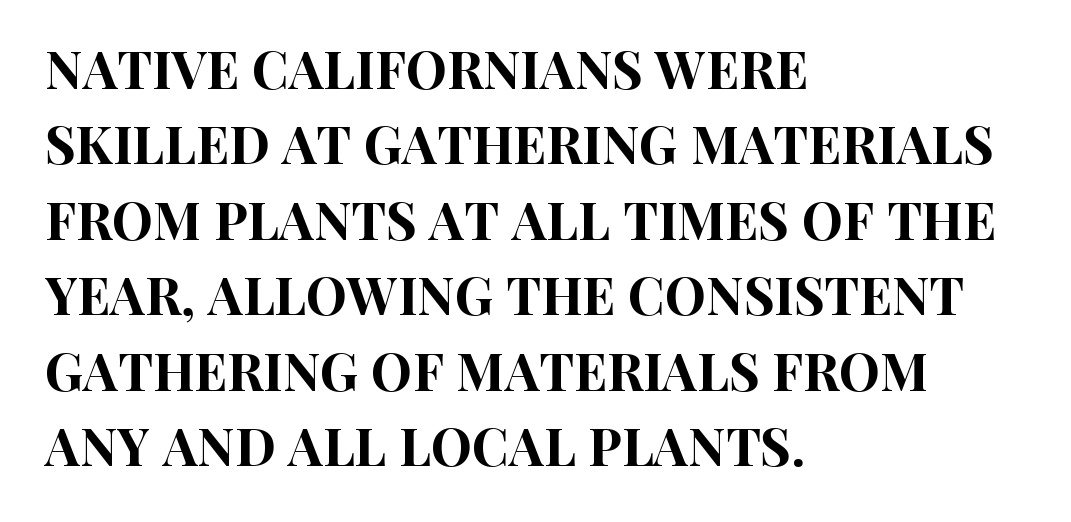
Q: Is the text italic (slanted)? A: No, it is upright.
Q: Is the typeface a serif or a sans-serif typeface? A: Sans-serif.
Q: Is the text underlined? A: No.
Q: How is the paragraph aligned? A: Left-aligned.
Q: Is the spacing between letters normal or unusually wide? A: Normal.
Q: Is the spacing between lines tight, normal or loose? A: Normal.
Q: Width (condensed, normal, or wide)? A: Condensed.
Q: Stroke contrast? A: High.
Q: x-height? A: Large.
Q: Monospaced? A: No.
